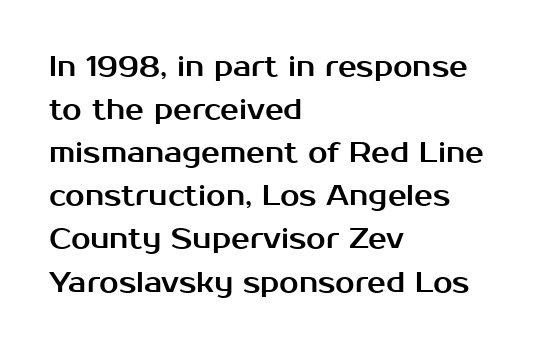
Q: Is the text italic (slanted)? A: No, it is upright.
Q: Is the typeface a serif or a sans-serif typeface? A: Sans-serif.
Q: Is the text underlined? A: No.
Q: How is the paragraph aligned? A: Left-aligned.
Q: Is the spacing between letters normal or unusually wide? A: Normal.
Q: Is the spacing between lines tight, normal or loose? A: Normal.
Q: Width (condensed, normal, or wide)? A: Normal.
Q: Stroke contrast? A: Medium.
Q: x-height? A: Medium.
Q: Monospaced? A: No.
